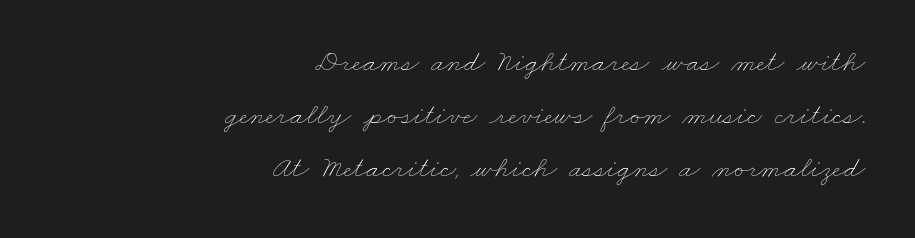
{"bold": "no", "weight": "thin", "width": "wide", "stroke_contrast": "low", "x_height": "small", "monospaced": "no", "underline": "no", "align": "right", "line_spacing_ratio": 1.77, "letter_spacing": "normal", "letter_spacing_em": 0.0, "glyph_px": 30}
